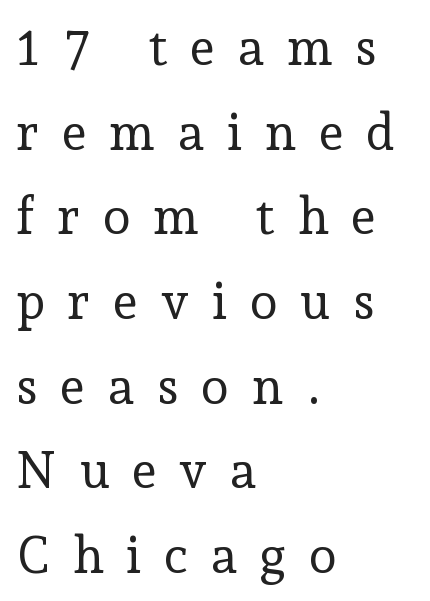
The image shows 51 px regular-weight serif type, upright; set left-aligned, normal line spacing (1.66x), unusually wide letter spacing (+0.44 em), not underlined; low stroke contrast and a medium x-height.
